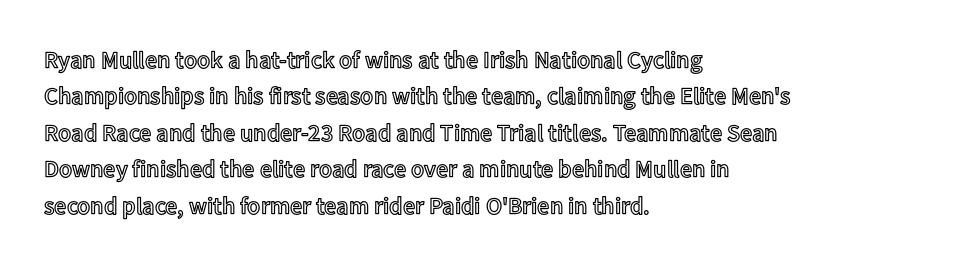
Q: Is the text italic (slanted)? A: No, it is upright.
Q: Is the text underlined? A: No.
Q: How is the paragraph aligned? A: Left-aligned.
Q: Is the spacing between letters normal or unusually wide? A: Normal.
Q: Is the spacing between lines tight, normal or loose? A: Normal.
